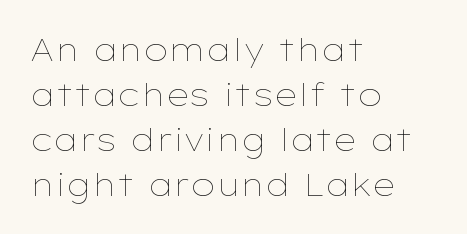
Nobody touched the tracking dial on this one. The area under the type is left untouched. In CSS terms this would be text-align: left. Is there much room between lines? A standard amount, neither cramped nor airy. Spacing verdict: proportional, widths tailored to each character.
